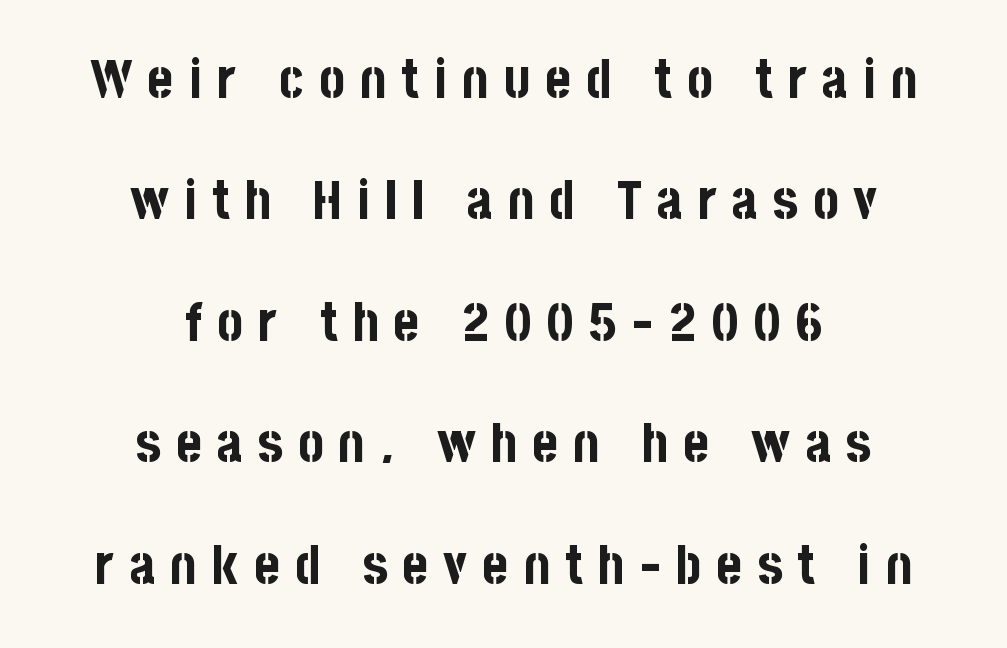
Casual observation: everything's sitting right in the middle. Caption: bold face, heavy strokes. These lines have a slow, spaced-out rhythm from letter to letter. What's the leading like? Stretched, with rows far apart. No word sits above an underline.
